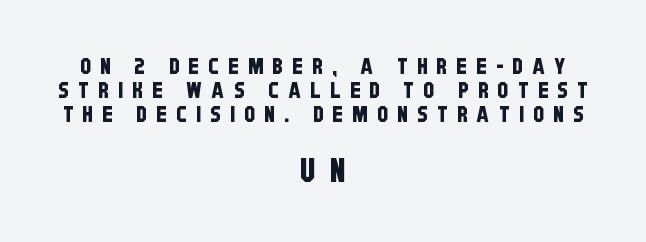
{"serif": "no", "width": "condensed", "stroke_contrast": "low", "x_height": "large", "monospaced": "no", "underline": "no", "align": "center", "line_spacing": "tight", "line_spacing_ratio": 1.08, "letter_spacing": "wide", "letter_spacing_em": 0.43, "larger_block": "second", "size_ratio": 1.5, "glyph_px": 33}
